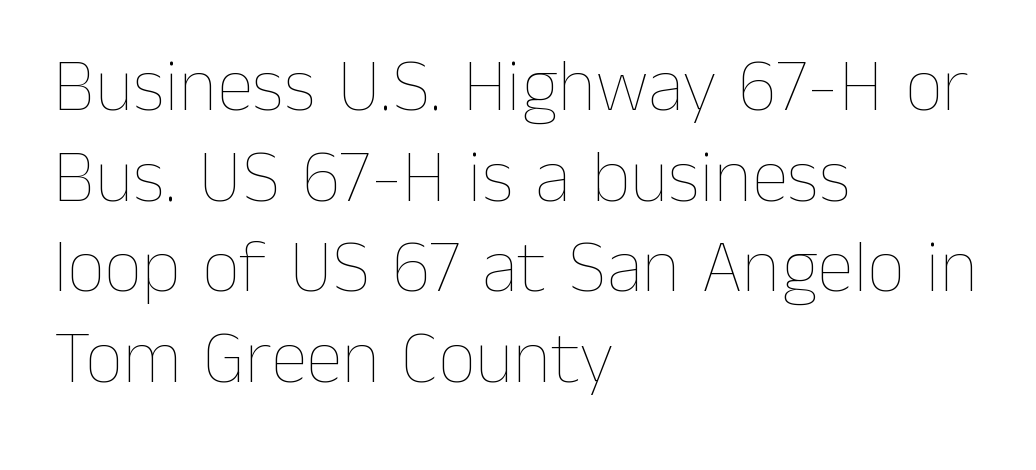
The image shows 75 px thin type, upright; set left-aligned, line spacing 1.21x, normal letter spacing, not underlined; low stroke contrast and a medium x-height.
